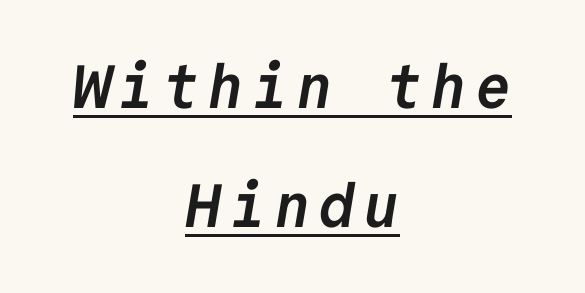
{"serif": "no", "bold": "yes", "weight": "semibold", "width": "normal", "stroke_contrast": "low", "x_height": "medium", "monospaced": "yes", "underline": "yes", "align": "center", "line_spacing": "loose", "line_spacing_ratio": 1.95, "glyph_px": 61}
